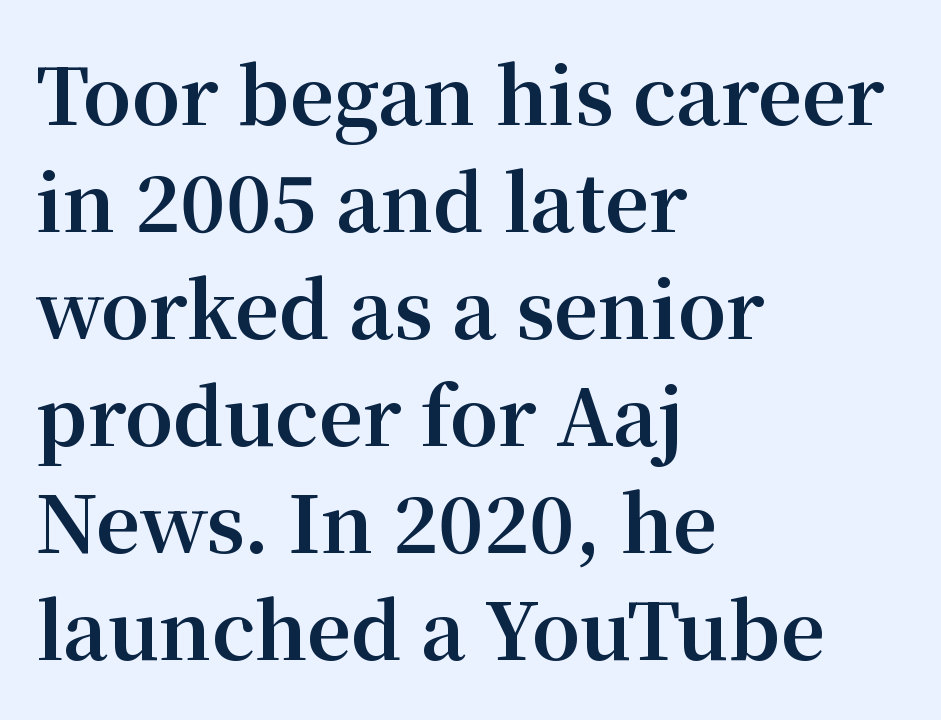
Q: Is the text bold? A: Yes.
Q: Is the text italic (slanted)? A: No, it is upright.
Q: Is the typeface a serif or a sans-serif typeface? A: Serif.
Q: Is the text underlined? A: No.
Q: How is the paragraph aligned? A: Left-aligned.
Q: Is the spacing between letters normal or unusually wide? A: Normal.
Q: Is the spacing between lines tight, normal or loose? A: Normal.
Q: Width (condensed, normal, or wide)? A: Normal.
Q: Stroke contrast? A: Medium.
Q: x-height? A: Medium.
Q: Monospaced? A: No.
